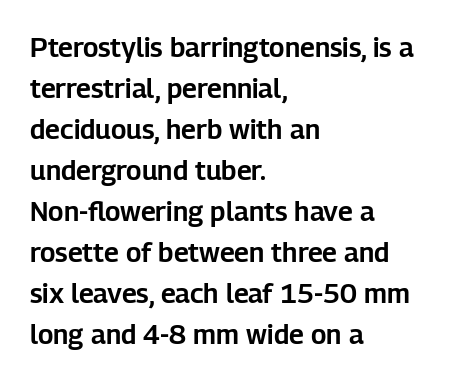
{"italic": "no", "underline": "no", "align": "left", "line_spacing": "normal", "line_spacing_ratio": 1.52, "letter_spacing": "normal", "letter_spacing_em": 0.0, "glyph_px": 27}
